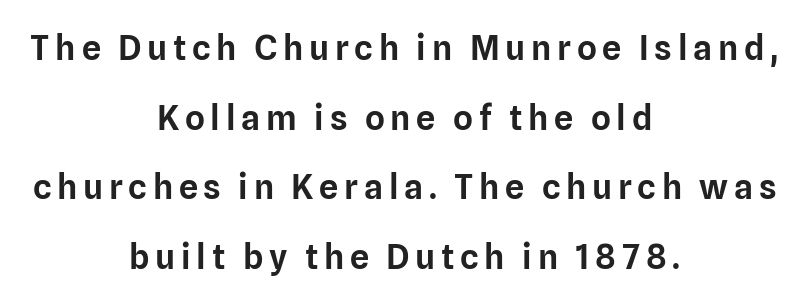
Q: Is the text italic (slanted)? A: No, it is upright.
Q: Is the typeface a serif or a sans-serif typeface? A: Sans-serif.
Q: Is the text underlined? A: No.
Q: How is the paragraph aligned? A: Centered.
Q: Is the spacing between lines tight, normal or loose? A: Loose.
Q: Width (condensed, normal, or wide)? A: Normal.
Q: Stroke contrast? A: Low.
Q: x-height? A: Medium.
Q: Monospaced? A: No.
